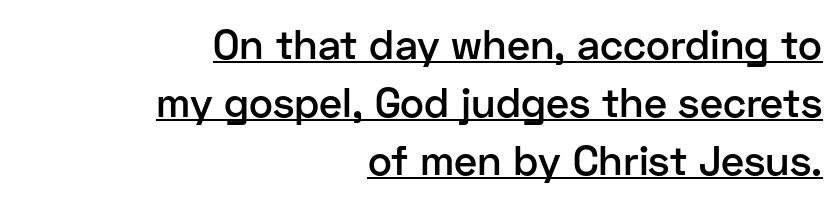
The lettering holds an erect, upright posture throughout. Every row of glyphs terminates at an identical x-position on the right. The rendering uses a semibold face; strokes are thickened but not to full bold. The leading is moderate, giving the passage an even texture. Standard letterfit; no display-style spreading of the glyphs. Here the designer chose a conventional face with non-uniform glyph widths.
